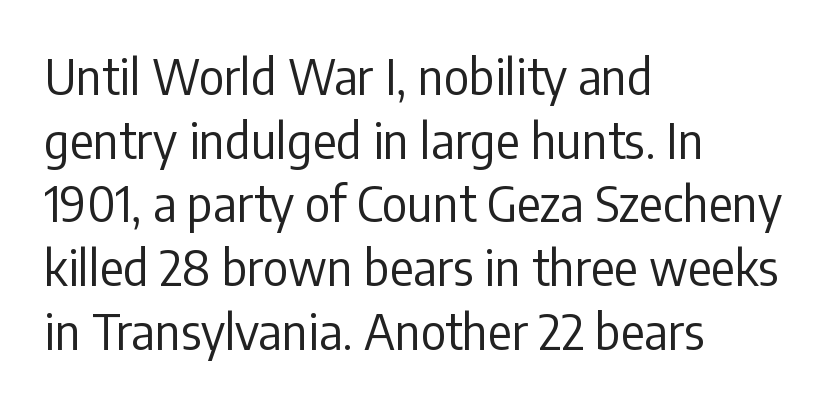
What's the leading like? Ordinary, nothing unusual. Proportional: the letters do not fall into vertical columns. Note: no serifs on the glyphs. Nope, not italic — everything's standing straight. Is the stroke heavy? The answer is a plain regular-or-lighter. Unmarked baselines from the first word to the last.
